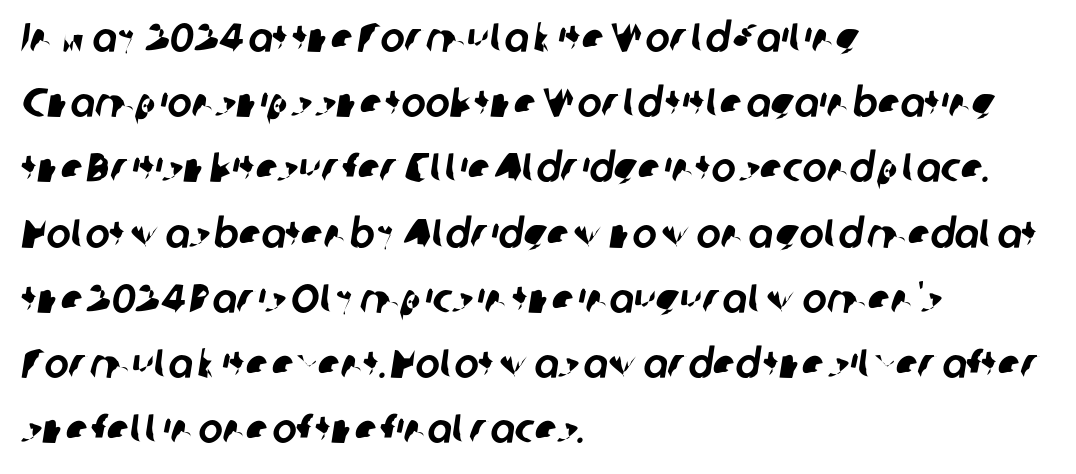
The image shows 41 px sans-serif type; set left-aligned, normal line spacing (1.59x), normal letter spacing, not underlined; low stroke contrast and a medium x-height.
